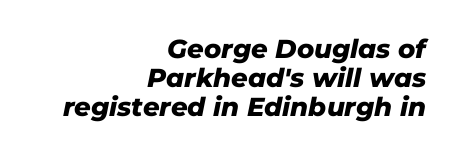
The image shows 26 px bold type, italic (leaning right); set right-aligned, tight line spacing (1.12x), normal letter spacing, not underlined.
